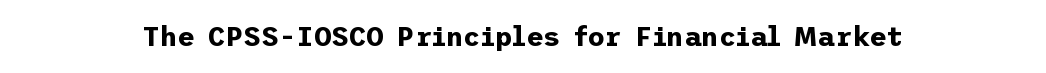
What stands out about the letter spacing? Nothing — it is the standard amount. No italicization has been applied; the sample stays upright. The gap between lines stays unmarked. Thick stems and heavy bowls — unmistakably bold.
